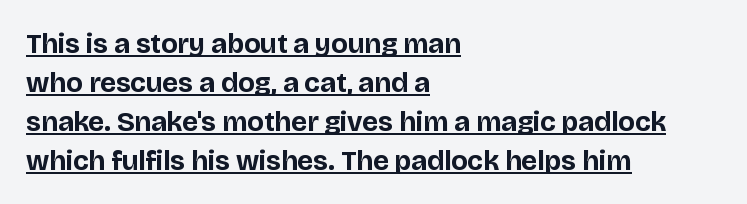
Q: Is the text bold? A: Yes.
Q: Is the text italic (slanted)? A: No, it is upright.
Q: Is the typeface a serif or a sans-serif typeface? A: Sans-serif.
Q: Is the text underlined? A: Yes.
Q: How is the paragraph aligned? A: Left-aligned.
Q: Is the spacing between letters normal or unusually wide? A: Normal.
Q: Is the spacing between lines tight, normal or loose? A: Normal.
Q: Width (condensed, normal, or wide)? A: Normal.
Q: Stroke contrast? A: Low.
Q: x-height? A: Large.
Q: Monospaced? A: No.
